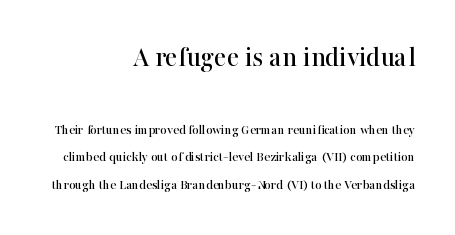
{"serif": "yes", "italic": "no", "width": "normal", "stroke_contrast": "high", "x_height": "medium", "monospaced": "no", "underline": "no", "align": "right", "line_spacing": "loose", "line_spacing_ratio": 1.98, "letter_spacing": "normal", "letter_spacing_em": 0.0, "larger_block": "first", "size_ratio": 2.07, "glyph_px": 29}
